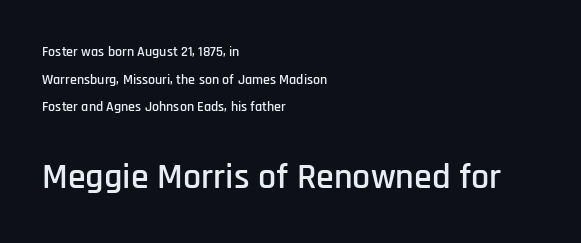
Q: Is the text italic (slanted)? A: No, it is upright.
Q: Is the typeface a serif or a sans-serif typeface? A: Sans-serif.
Q: Is the text underlined? A: No.
Q: How is the paragraph aligned? A: Left-aligned.
Q: Is the spacing between letters normal or unusually wide? A: Normal.
Q: Is the spacing between lines tight, normal or loose? A: Loose.
Q: Which block of text is set in a larger size, the first (top) or the second (bottom)? A: The second (bottom) one.
Q: Width (condensed, normal, or wide)? A: Condensed.
Q: Stroke contrast? A: Low.
Q: x-height? A: Large.
Q: Monospaced? A: No.
